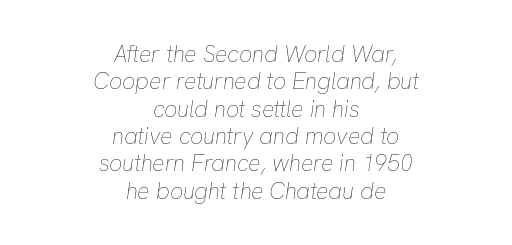
{"italic": "yes", "lean": "right", "slant_degrees": 8, "bold": "no", "underline": "no", "align": "center", "line_spacing_ratio": 1.19, "letter_spacing": "normal", "letter_spacing_em": 0.0, "glyph_px": 23}
